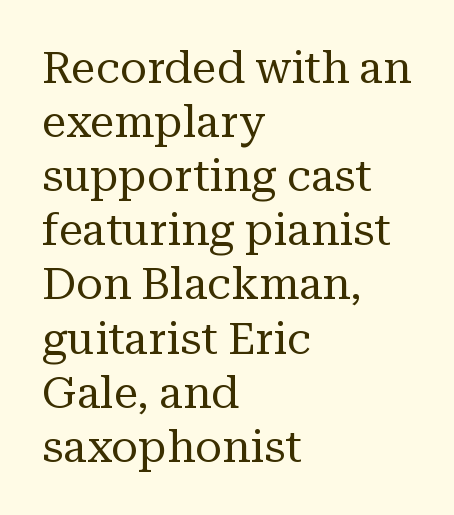
{"serif": "yes", "italic": "no", "bold": "no", "weight": "regular", "width": "normal", "stroke_contrast": "medium", "x_height": "medium", "monospaced": "no", "underline": "no", "align": "left", "line_spacing_ratio": 1.23, "letter_spacing": "normal", "letter_spacing_em": 0.0, "glyph_px": 44}
